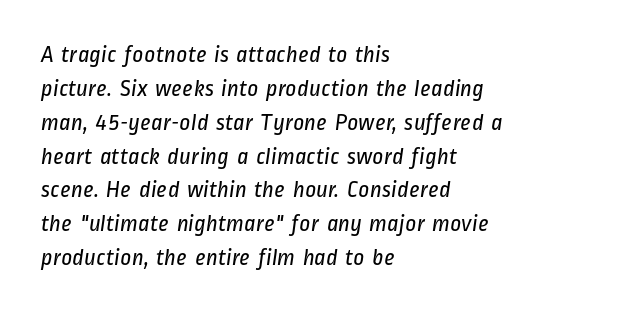
The image shows 24 px text type; set left-aligned, normal line spacing (1.41x), normal letter spacing, not underlined.
